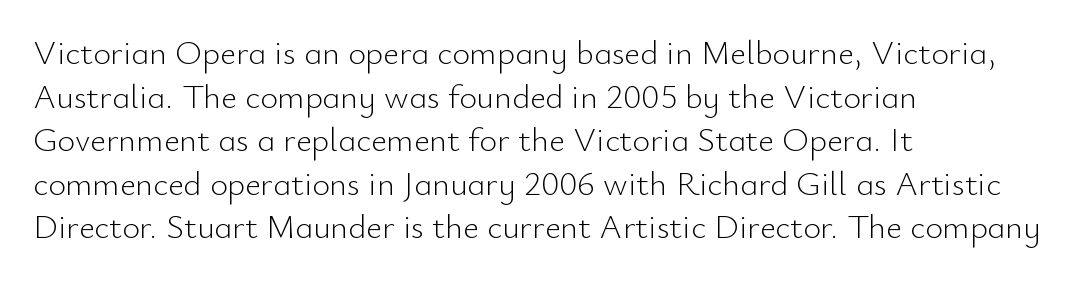
The image shows 34 px light sans-serif type, upright; set left-aligned, normal line spacing (1.28x), normal letter spacing, not underlined; low stroke contrast and a small x-height.
